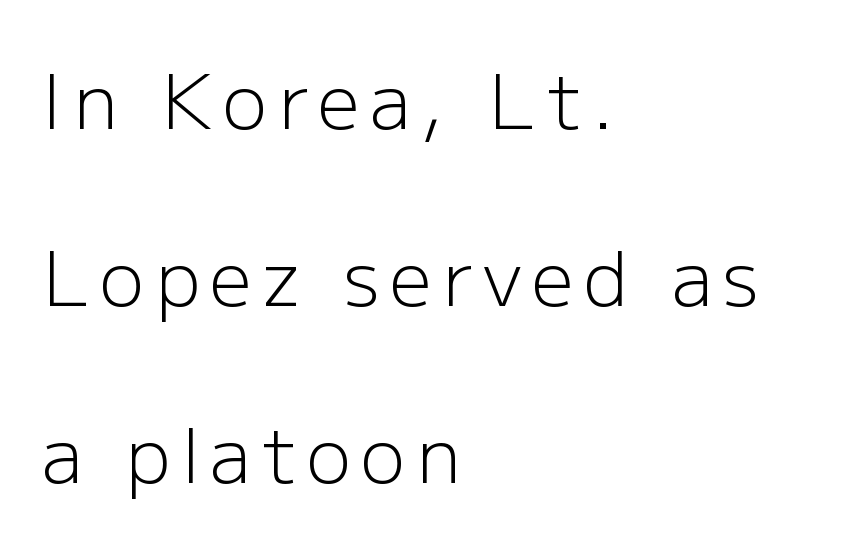
The image shows 75 px light sans-serif type, upright; set left-aligned, loose line spacing (2.36x), not underlined; low stroke contrast and a medium x-height.
